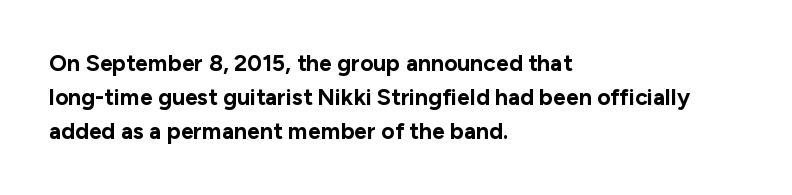
{"italic": "no", "bold": "yes", "underline": "no", "align": "left", "line_spacing": "normal", "line_spacing_ratio": 1.48, "letter_spacing": "normal", "letter_spacing_em": 0.0, "glyph_px": 23}
